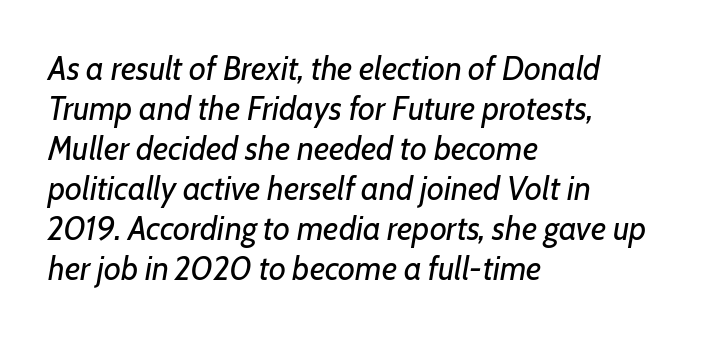
Q: Is the text bold? A: No.
Q: Is the text italic (slanted)? A: Yes, it leans right by about 7 degrees.
Q: Is the text underlined? A: No.
Q: How is the paragraph aligned? A: Left-aligned.
Q: Is the spacing between letters normal or unusually wide? A: Normal.
Q: Width (condensed, normal, or wide)? A: Normal.
Q: Stroke contrast? A: Low.
Q: x-height? A: Medium.
Q: Monospaced? A: No.
